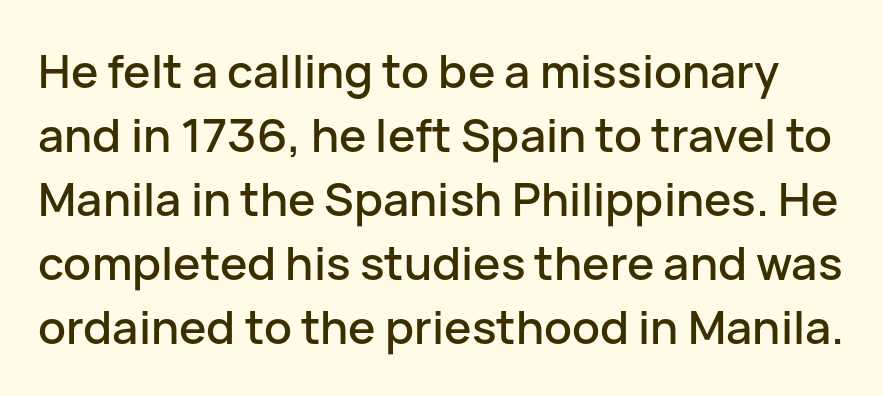
{"serif": "no", "italic": "no", "width": "normal", "stroke_contrast": "low", "x_height": "medium", "monospaced": "no", "underline": "no", "line_spacing": "normal", "line_spacing_ratio": 1.39, "letter_spacing": "normal", "letter_spacing_em": 0.0, "glyph_px": 46}
